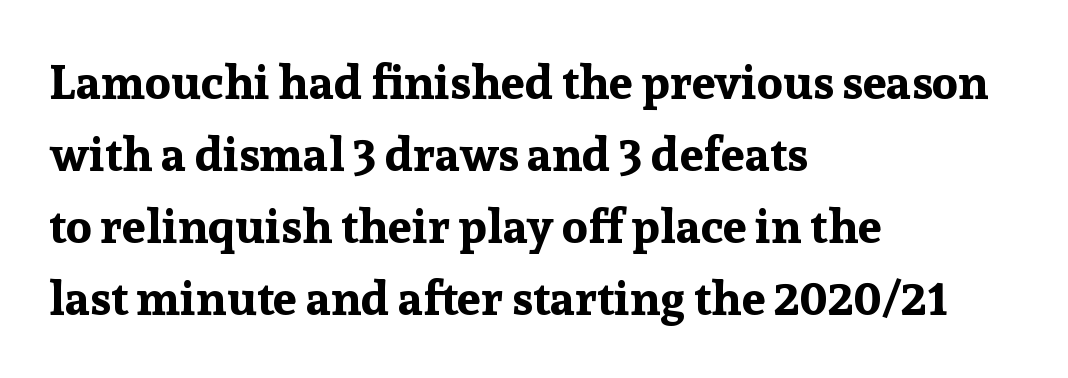
The image shows 48 px bold serif type, upright; set left-aligned, normal line spacing (1.5x), normal letter spacing, not underlined; low stroke contrast and a medium x-height.
